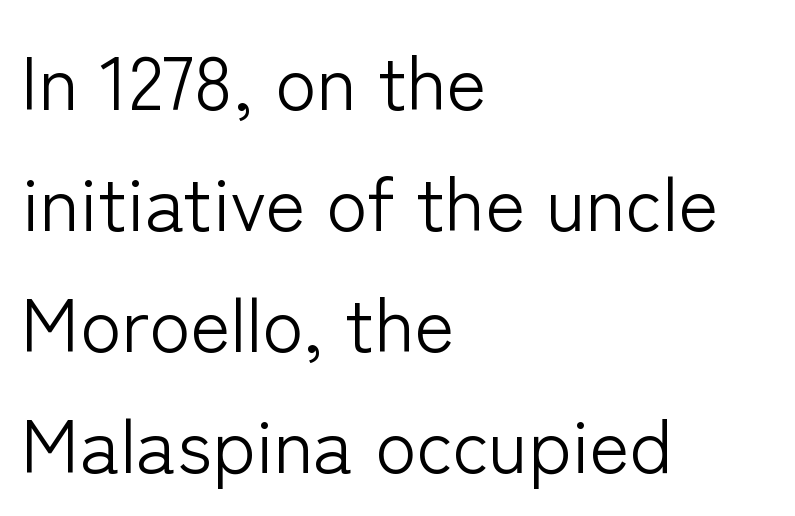
The image shows 76 px light sans-serif type, upright; set left-aligned, normal line spacing (1.59x), normal letter spacing, not underlined; low stroke contrast and a medium x-height.
